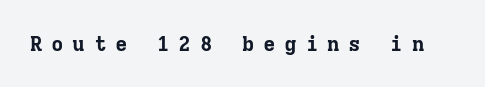
Q: Is the text bold? A: Yes.
Q: Is the text italic (slanted)? A: No, it is upright.
Q: Is the text underlined? A: No.
Q: Is the spacing between letters normal or unusually wide? A: Unusually wide.
